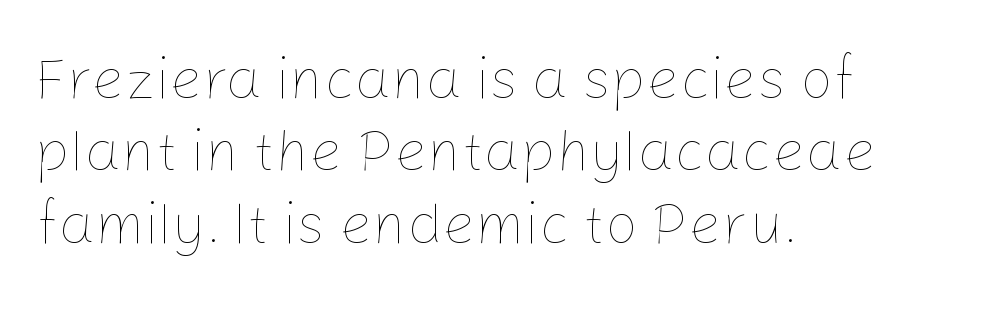
The image shows 58 px thin type, upright; set left-aligned, normal line spacing (1.25x), normal letter spacing, not underlined; low stroke contrast and a medium x-height.
